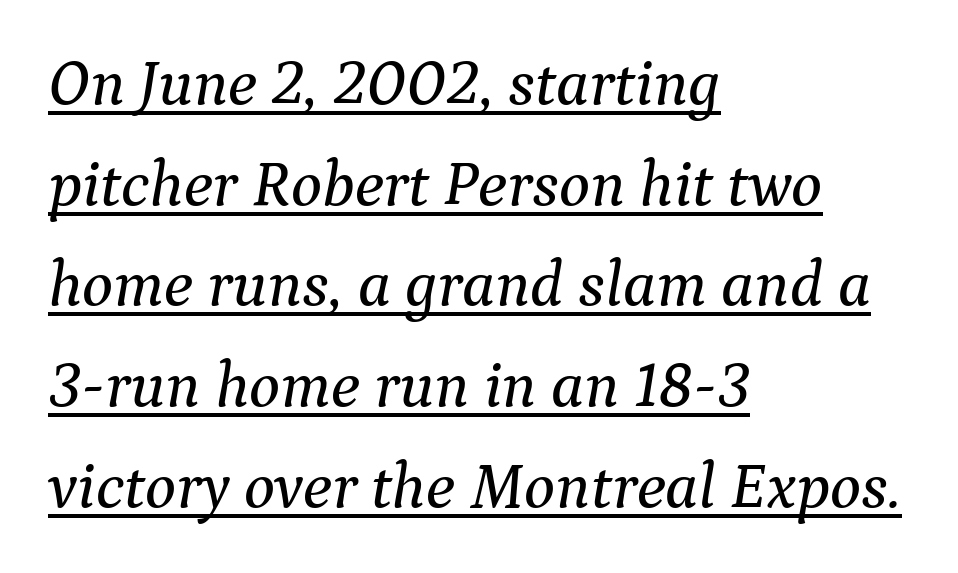
{"serif": "yes", "italic": "yes", "lean": "right", "slant_degrees": 9, "width": "normal", "stroke_contrast": "medium", "x_height": "medium", "monospaced": "no", "underline": "yes", "align": "left", "line_spacing": "normal", "line_spacing_ratio": 1.55, "letter_spacing": "normal", "letter_spacing_em": 0.0, "glyph_px": 65}
